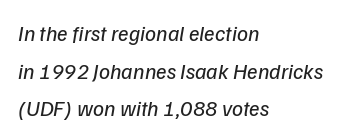
Q: Is the text bold? A: No.
Q: Is the text italic (slanted)? A: Yes, it leans right by about 9 degrees.
Q: Is the text underlined? A: No.
Q: How is the paragraph aligned? A: Left-aligned.
Q: Is the spacing between letters normal or unusually wide? A: Normal.
